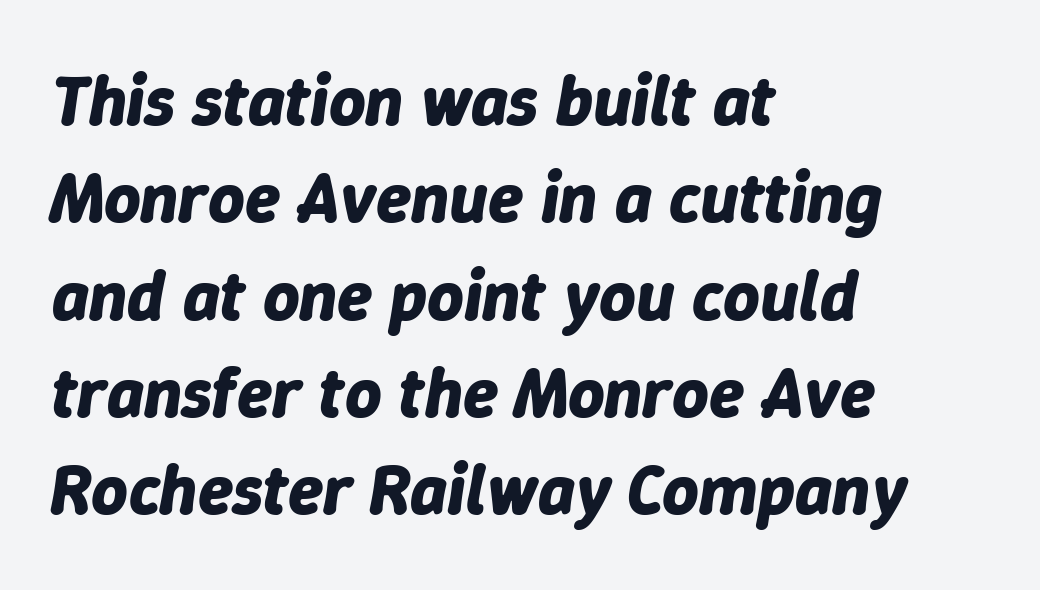
{"italic": "yes", "lean": "right", "slant_degrees": 9, "bold": "yes", "weight": "bold", "width": "normal", "stroke_contrast": "low", "x_height": "medium", "monospaced": "no", "underline": "no", "align": "left", "line_spacing": "normal", "line_spacing_ratio": 1.37, "letter_spacing": "normal", "letter_spacing_em": 0.0, "glyph_px": 71}
